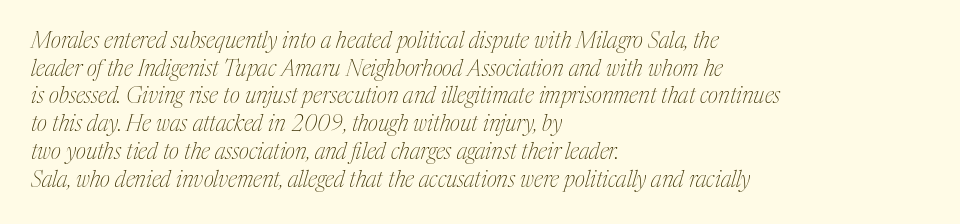
The image shows 22 px text type, italic (leaning right); set left-aligned, normal line spacing (1.26x), normal letter spacing, not underlined.
